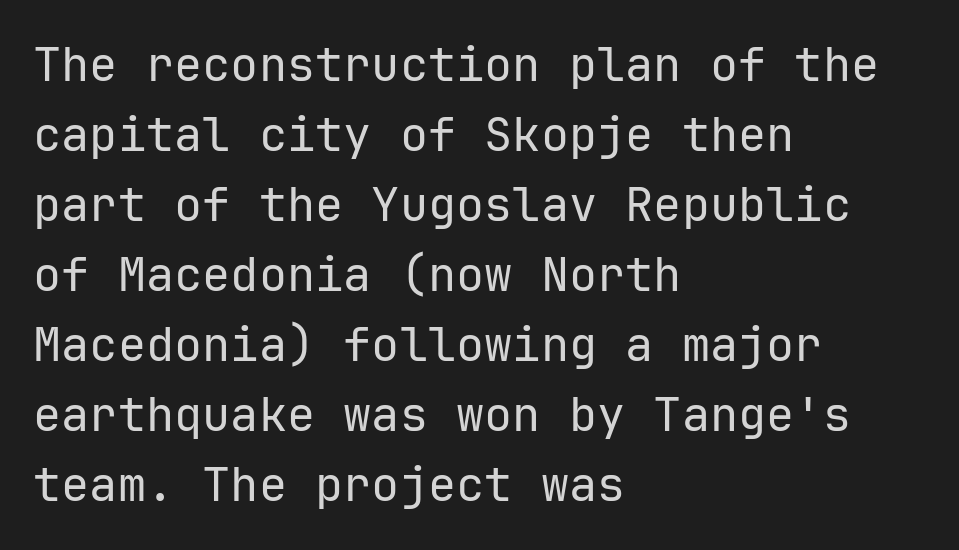
Note the uniform advance width — an 'i' takes as much space as an 'm'. Bare-footed words on every line. Quick note: not italic, upright. Left-aligned paragraph, ragged on the right. The weight would be labelled regular, book, light, or lighter still.
